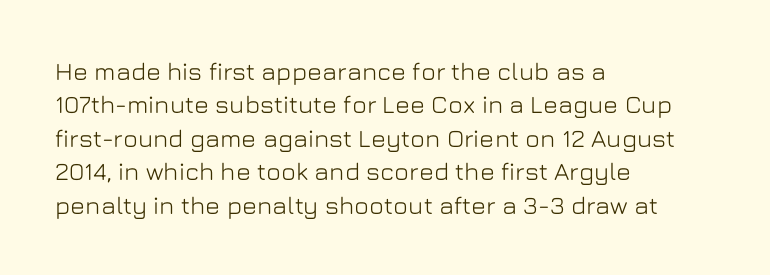
Students, observe: this is what conventionally led text looks like. Observe the ordinary spacing: letters are neighbours, not strangers. Designer's note — italics off, roman on. The specimen omits any rule beneath the text block's lines.
